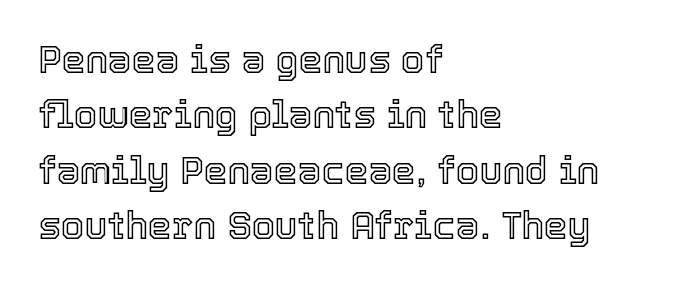
The image shows 38 px text type, upright; set left-aligned, normal line spacing (1.46x), normal letter spacing, not underlined; a medium x-height.
